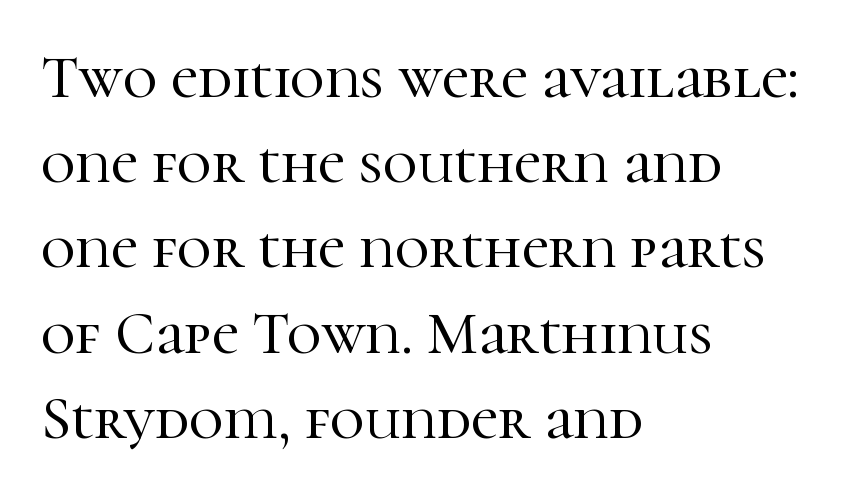
Q: Is the text italic (slanted)? A: No, it is upright.
Q: Is the typeface a serif or a sans-serif typeface? A: Serif.
Q: Is the text underlined? A: No.
Q: How is the paragraph aligned? A: Left-aligned.
Q: Is the spacing between letters normal or unusually wide? A: Normal.
Q: Is the spacing between lines tight, normal or loose? A: Normal.
Q: Width (condensed, normal, or wide)? A: Normal.
Q: Stroke contrast? A: High.
Q: x-height? A: Medium.
Q: Monospaced? A: No.
